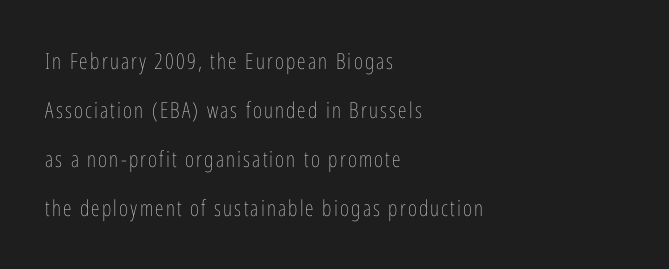
{"italic": "no", "bold": "no", "underline": "no", "align": "left", "line_spacing": "loose", "line_spacing_ratio": 2.23, "glyph_px": 22}
